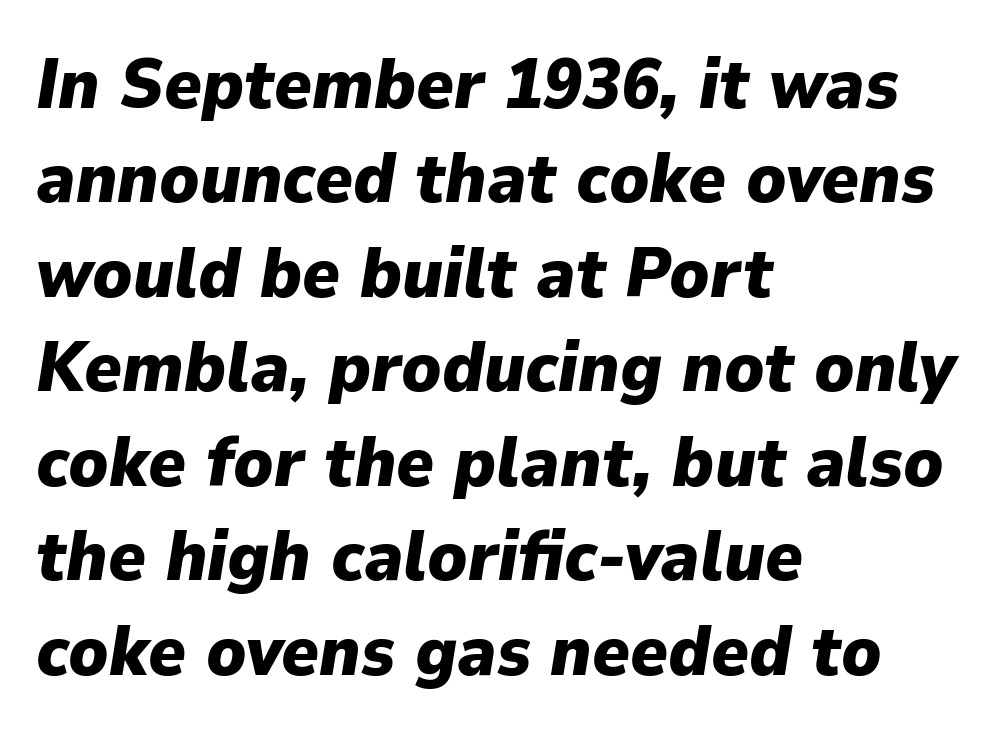
Q: Is the text bold? A: Yes.
Q: Is the text italic (slanted)? A: Yes, it leans right by about 9 degrees.
Q: Is the text underlined? A: No.
Q: How is the paragraph aligned? A: Left-aligned.
Q: Is the spacing between letters normal or unusually wide? A: Normal.
Q: Is the spacing between lines tight, normal or loose? A: Normal.
Q: Width (condensed, normal, or wide)? A: Normal.
Q: Stroke contrast? A: Low.
Q: x-height? A: Medium.
Q: Monospaced? A: No.
